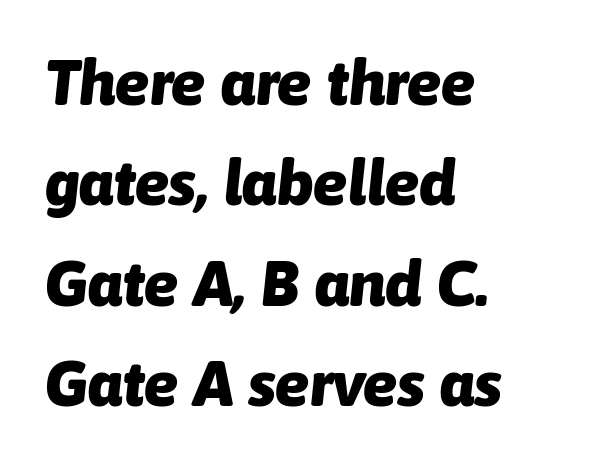
The image shows 64 px heavy type, italic (leaning right); set left-aligned, normal line spacing (1.57x), normal letter spacing, not underlined; low stroke contrast and a medium x-height.
